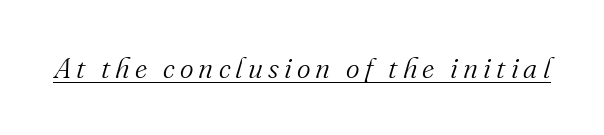
A quiet, ordinary-to-light weight characterises the typeface. Spacing verdict: proportional, widths tailored to each character. In terms of posture, this sample is oblique. Compared with undecorated copy, this sample adds a rule below the words.
